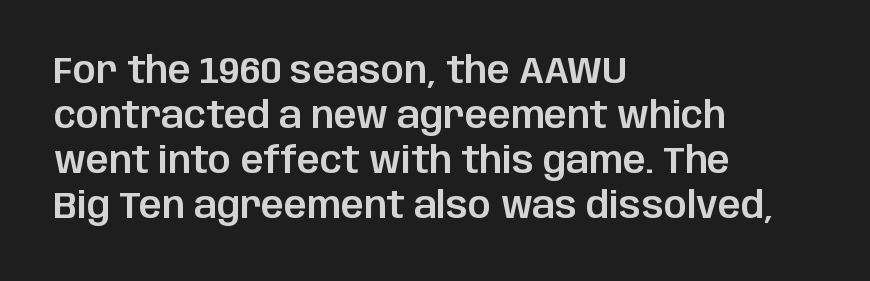
{"serif": "no", "italic": "no", "width": "normal", "stroke_contrast": "low", "x_height": "large", "monospaced": "no", "underline": "no", "align": "left", "line_spacing": "normal", "line_spacing_ratio": 1.25, "letter_spacing": "normal", "letter_spacing_em": 0.0, "glyph_px": 36}
